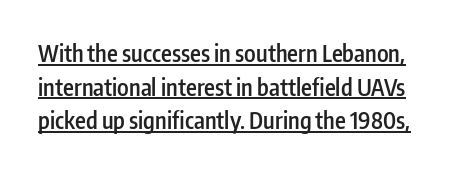
Q: Is the text bold? A: Semi-bold.
Q: Is the text italic (slanted)? A: No, it is upright.
Q: Is the text underlined? A: Yes.
Q: Is the spacing between letters normal or unusually wide? A: Normal.
Q: Is the spacing between lines tight, normal or loose? A: Normal.
